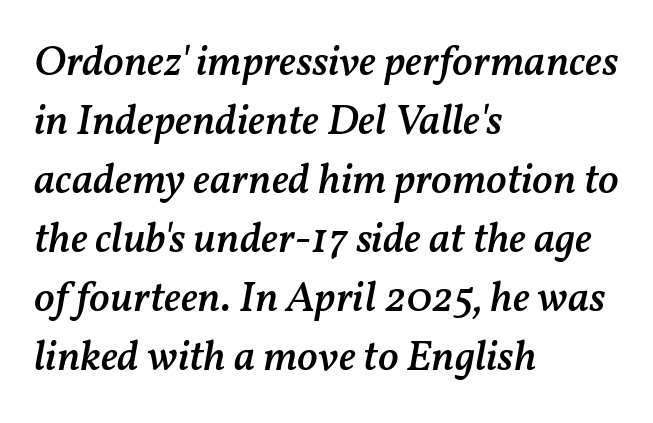
Observe the lean: these are italic letterforms. Its strokes are somewhat broadened, the hallmark of semibold type. Compared with typical paragraphs, the rows here are spaced about the same. Underline: absent.
